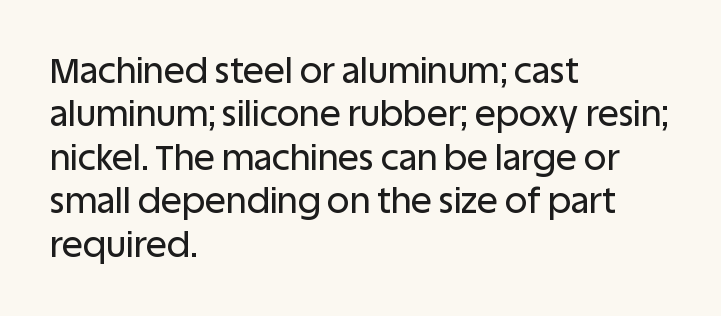
The image shows 35 px sans-serif type, upright; set left-aligned, line spacing 1.24x, normal letter spacing, not underlined; low stroke contrast and a large x-height.
